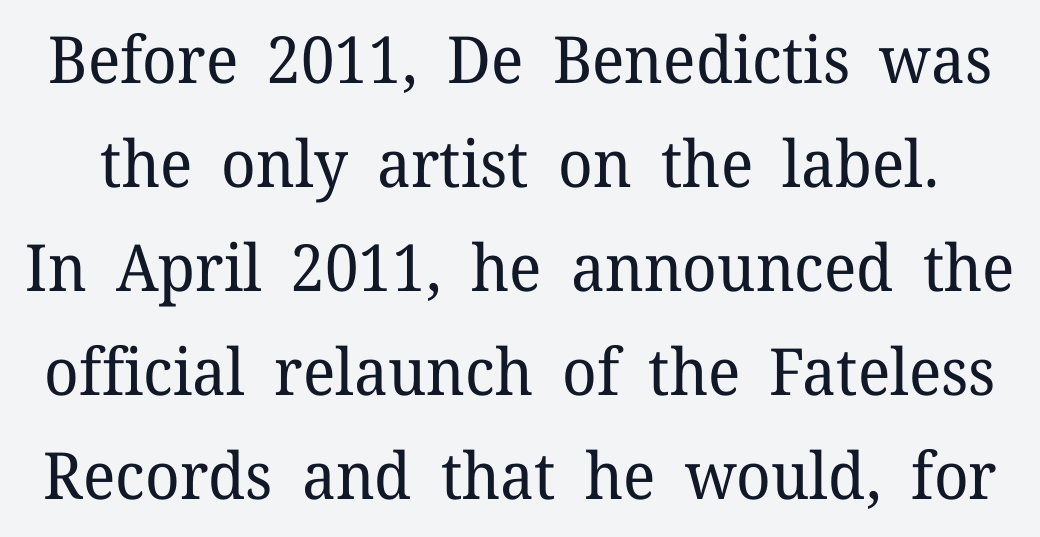
The image shows 65 px regular-weight serif type, upright; set normal line spacing (1.6x), normal letter spacing, not underlined; low stroke contrast and a medium x-height.
